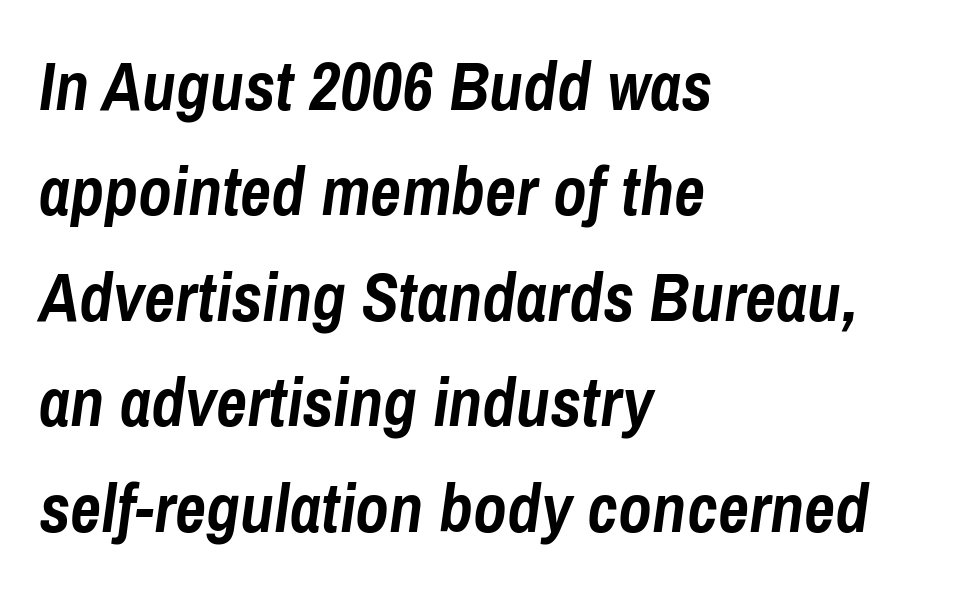
Q: Is the text bold? A: Yes.
Q: Is the text italic (slanted)? A: Yes, it leans right by about 8 degrees.
Q: Is the text underlined? A: No.
Q: How is the paragraph aligned? A: Left-aligned.
Q: Is the spacing between letters normal or unusually wide? A: Normal.
Q: Is the spacing between lines tight, normal or loose? A: Normal.
Q: Width (condensed, normal, or wide)? A: Condensed.
Q: Stroke contrast? A: Low.
Q: x-height? A: Medium.
Q: Monospaced? A: No.
